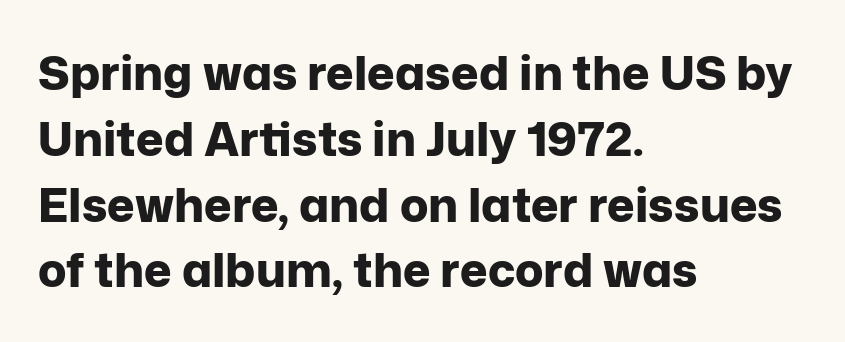
Q: Is the text bold? A: Yes.
Q: Is the text italic (slanted)? A: No, it is upright.
Q: Is the typeface a serif or a sans-serif typeface? A: Sans-serif.
Q: Is the text underlined? A: No.
Q: How is the paragraph aligned? A: Left-aligned.
Q: Is the spacing between letters normal or unusually wide? A: Normal.
Q: Is the spacing between lines tight, normal or loose? A: Normal.
Q: Width (condensed, normal, or wide)? A: Normal.
Q: Stroke contrast? A: Low.
Q: x-height? A: Medium.
Q: Monospaced? A: No.
